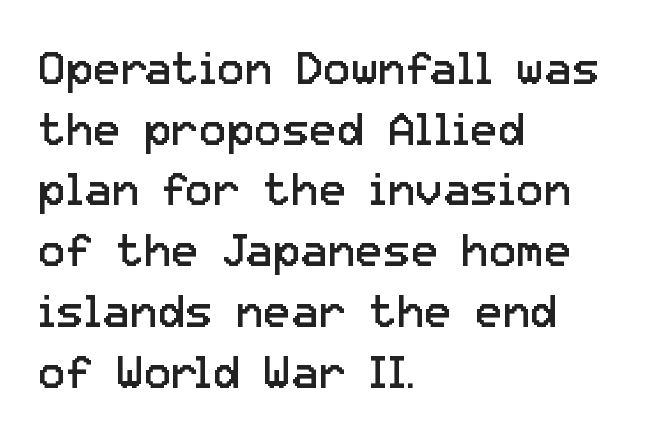
The image shows 46 px regular-weight sans-serif type, upright; set left-aligned, normal line spacing (1.32x), normal letter spacing, not underlined; low stroke contrast and a medium x-height.
